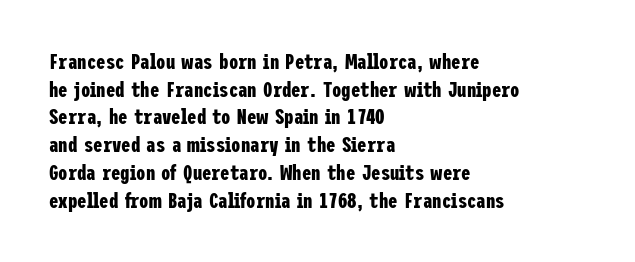
Q: Is the text bold? A: Yes.
Q: Is the text italic (slanted)? A: No, it is upright.
Q: Is the text underlined? A: No.
Q: How is the paragraph aligned? A: Left-aligned.
Q: Is the spacing between letters normal or unusually wide? A: Normal.
Q: Is the spacing between lines tight, normal or loose? A: Normal.
